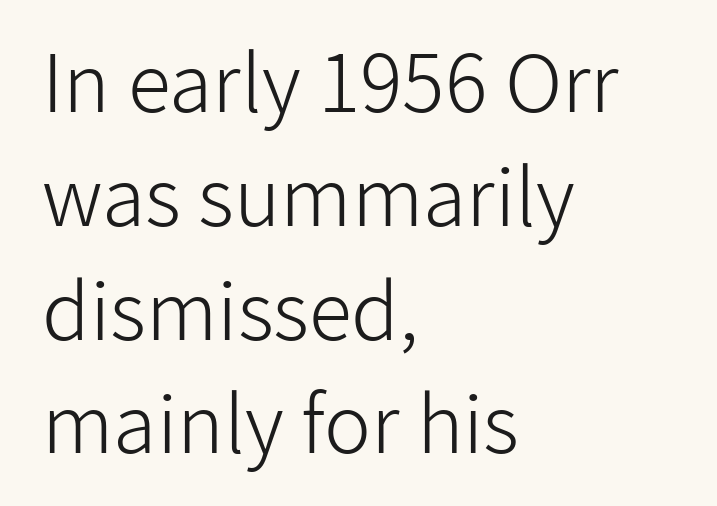
{"serif": "no", "italic": "no", "bold": "no", "weight": "light", "width": "normal", "stroke_contrast": "low", "x_height": "medium", "monospaced": "no", "underline": "no", "align": "left", "line_spacing": "normal", "line_spacing_ratio": 1.44, "letter_spacing": "normal", "letter_spacing_em": 0.0, "glyph_px": 79}
